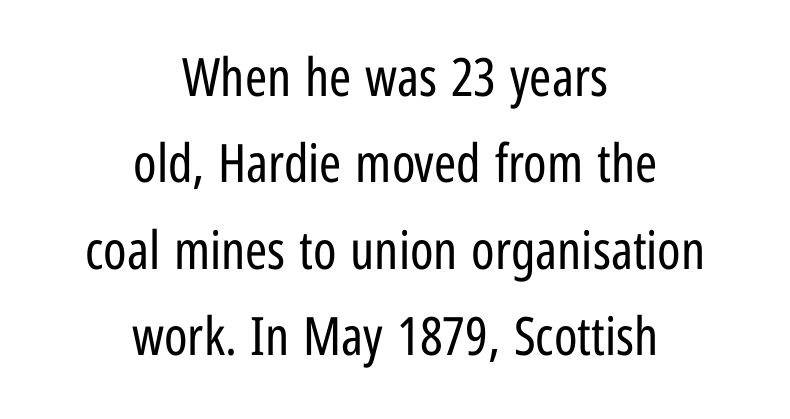
The image shows 53 px regular-weight, condensed sans-serif type, upright; set centered, normal line spacing (1.63x), normal letter spacing, not underlined; low stroke contrast and a medium x-height.
